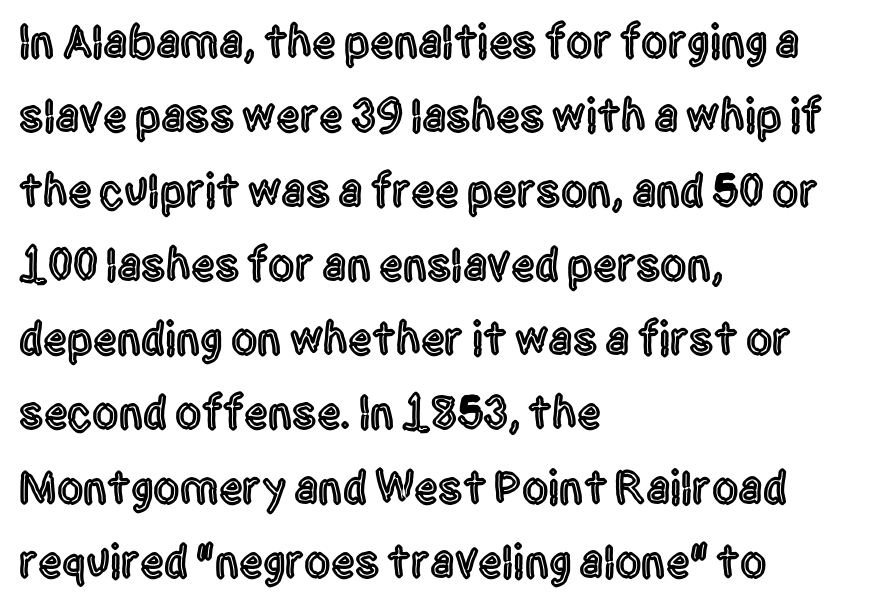
Q: Is the text italic (slanted)? A: No, it is upright.
Q: Is the typeface a serif or a sans-serif typeface? A: Sans-serif.
Q: Is the text underlined? A: No.
Q: How is the paragraph aligned? A: Left-aligned.
Q: Is the spacing between letters normal or unusually wide? A: Normal.
Q: Is the spacing between lines tight, normal or loose? A: Normal.
Q: Width (condensed, normal, or wide)? A: Condensed.
Q: x-height? A: Large.
Q: Monospaced? A: No.
